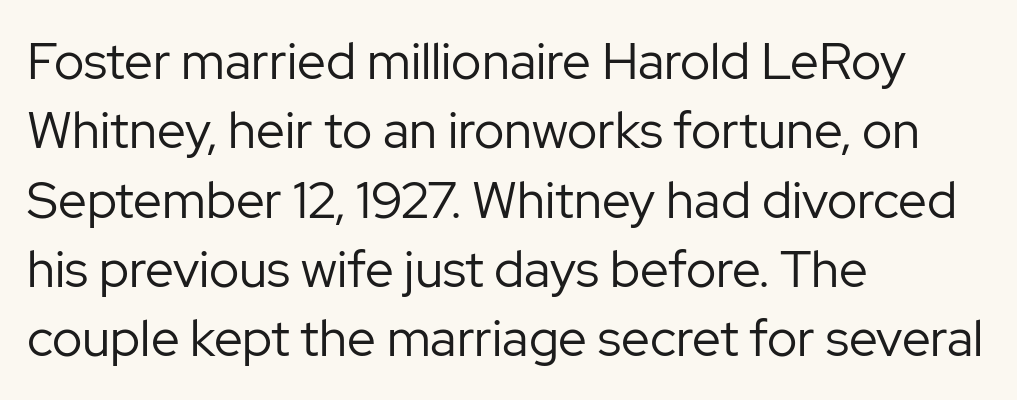
Q: Is the text bold? A: No.
Q: Is the text italic (slanted)? A: No, it is upright.
Q: Is the typeface a serif or a sans-serif typeface? A: Sans-serif.
Q: Is the text underlined? A: No.
Q: How is the paragraph aligned? A: Left-aligned.
Q: Is the spacing between letters normal or unusually wide? A: Normal.
Q: Is the spacing between lines tight, normal or loose? A: Normal.
Q: Width (condensed, normal, or wide)? A: Normal.
Q: Stroke contrast? A: Low.
Q: x-height? A: Medium.
Q: Monospaced? A: No.
